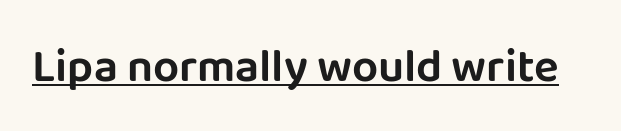
{"serif": "no", "italic": "no", "width": "normal", "stroke_contrast": "low", "x_height": "large", "monospaced": "no", "underline": "yes", "letter_spacing": "normal", "letter_spacing_em": 0.0, "glyph_px": 46}
